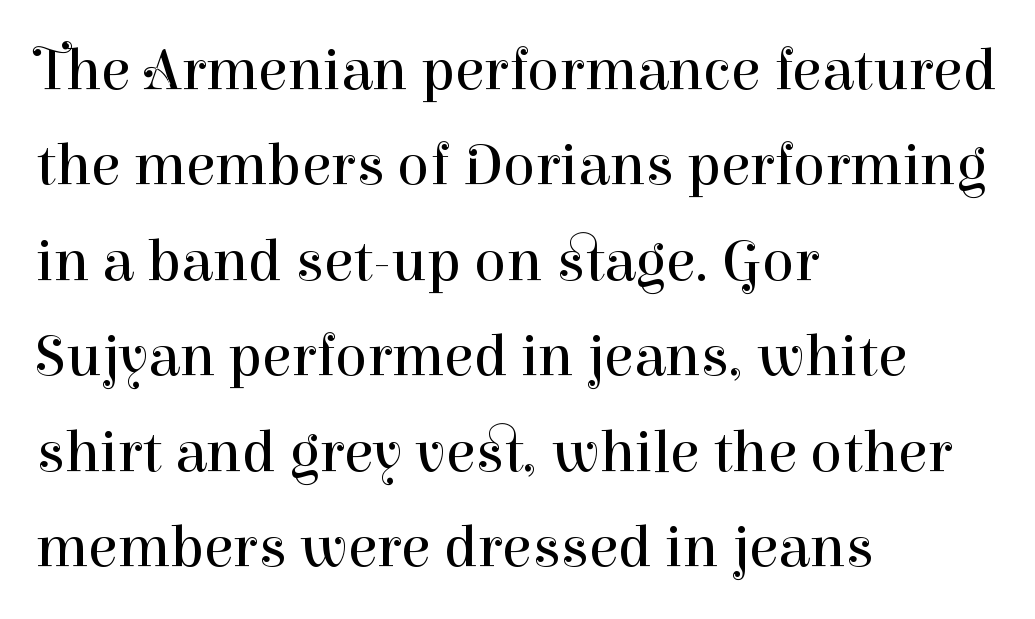
The image shows 60 px regular-weight serif type, upright; set left-aligned, normal line spacing (1.59x), normal letter spacing, not underlined; high stroke contrast and a medium x-height.
